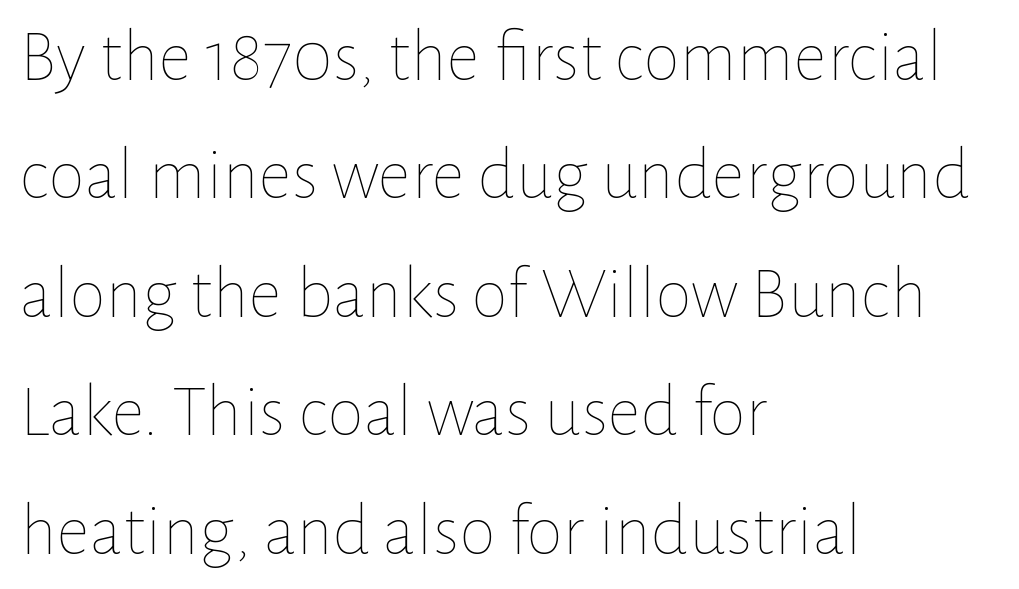
{"italic": "no", "bold": "no", "weight": "thin", "width": "normal", "stroke_contrast": "low", "x_height": "medium", "monospaced": "no", "underline": "no", "align": "left", "line_spacing": "normal", "line_spacing_ratio": 1.6, "letter_spacing": "normal", "letter_spacing_em": 0.0, "glyph_px": 74}
